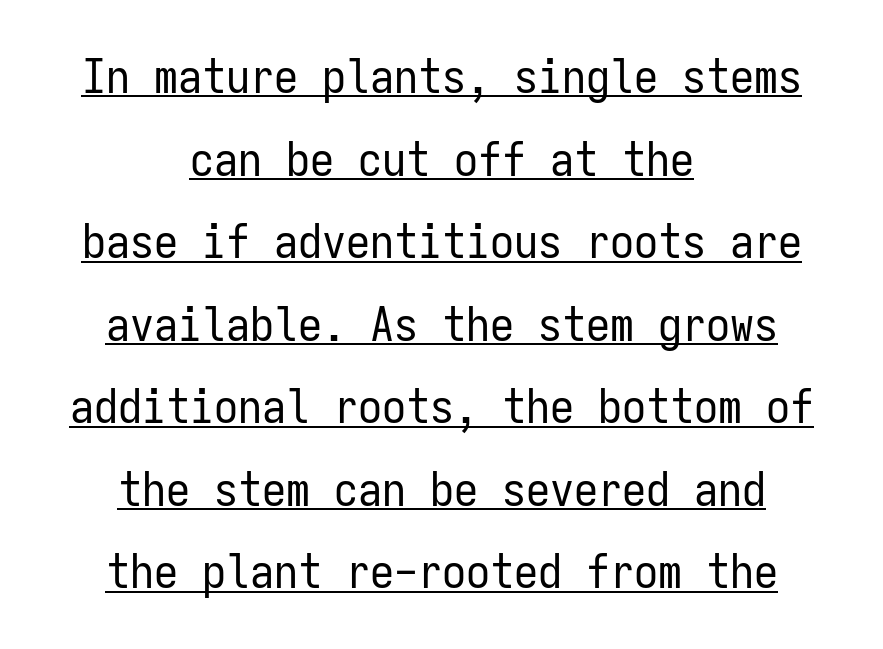
The image shows 48 px regular-weight, condensed sans-serif type, upright, monospaced; set centered, line spacing 1.72x, normal letter spacing, underlined; low stroke contrast and a medium x-height.
